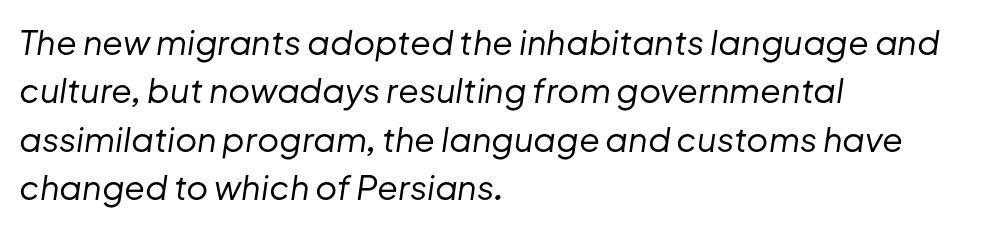
Italic: yes, the glyphs are oblique. Bare-footed words on every line. What stands out about the letter spacing? Nothing — it is the standard amount. The weight tops out at a normal text grade. The paragraph has a hard left edge and a soft right edge.
